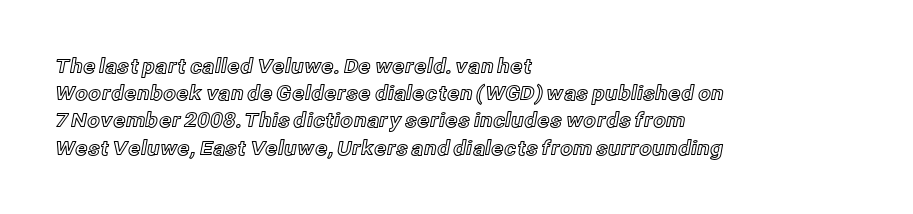
{"underline": "no", "align": "left", "line_spacing": "normal", "line_spacing_ratio": 1.36, "letter_spacing": "normal", "letter_spacing_em": 0.0, "glyph_px": 20}
